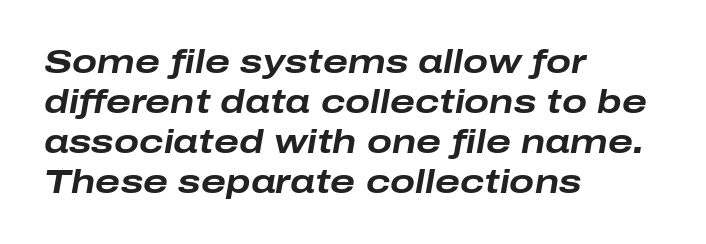
The image shows 33 px bold, wide type, italic (leaning right); set left-aligned, line spacing 1.21x, normal letter spacing, not underlined; low stroke contrast and a medium x-height.
